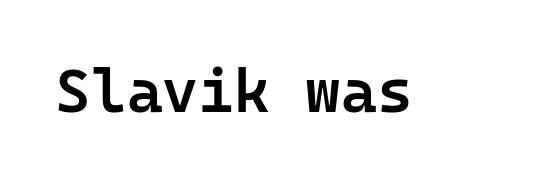
Q: Is the text bold? A: Semi-bold.
Q: Is the text italic (slanted)? A: No, it is upright.
Q: Is the typeface a serif or a sans-serif typeface? A: Sans-serif.
Q: Is the text underlined? A: No.
Q: Is the spacing between letters normal or unusually wide? A: Normal.
Q: Width (condensed, normal, or wide)? A: Normal.
Q: Stroke contrast? A: Low.
Q: x-height? A: Medium.
